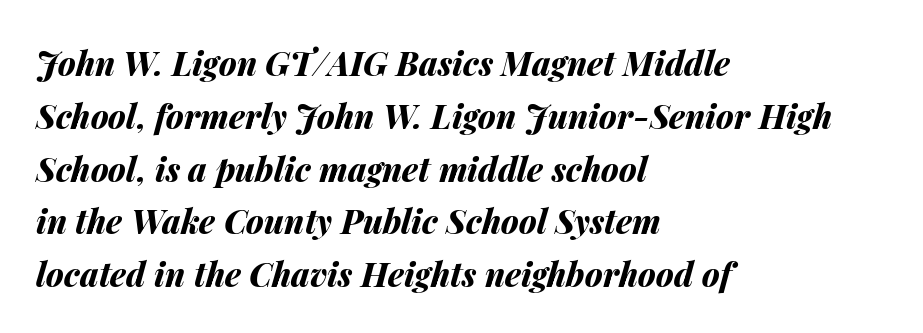
{"italic": "yes", "lean": "right", "slant_degrees": 14, "bold": "yes", "weight": "bold", "width": "normal", "stroke_contrast": "medium", "x_height": "medium", "monospaced": "no", "underline": "no", "align": "left", "line_spacing": "normal", "line_spacing_ratio": 1.6, "letter_spacing": "normal", "letter_spacing_em": 0.0, "glyph_px": 33}
